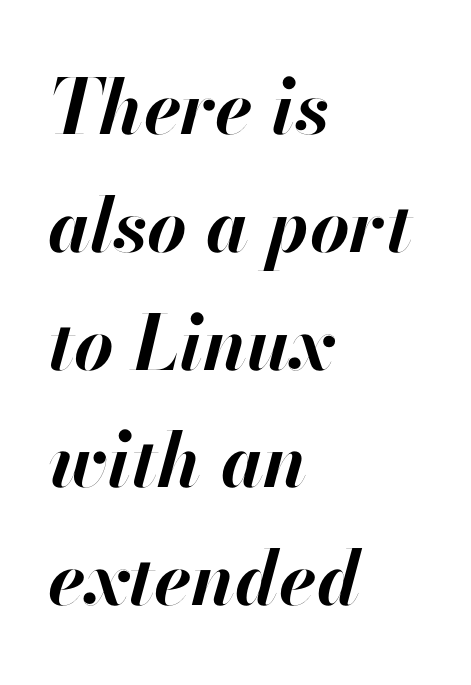
{"italic": "yes", "lean": "right", "slant_degrees": 13, "bold": "yes", "weight": "bold", "width": "normal", "stroke_contrast": "high", "x_height": "small", "monospaced": "no", "underline": "no", "align": "left", "line_spacing": "normal", "line_spacing_ratio": 1.55, "letter_spacing": "normal", "letter_spacing_em": 0.0, "glyph_px": 76}
